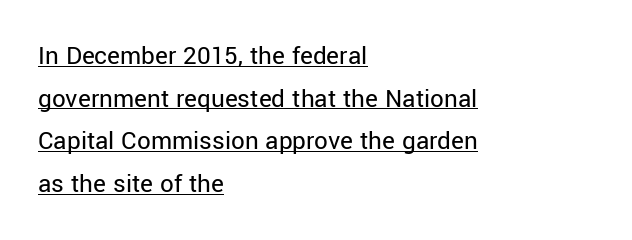
No italicization has been applied; the sample stays upright. The lines in this sample share a left origin and differ only in where they stop. This is not heavy type; no bold has been used. A rule runs beneath these lines of type.
